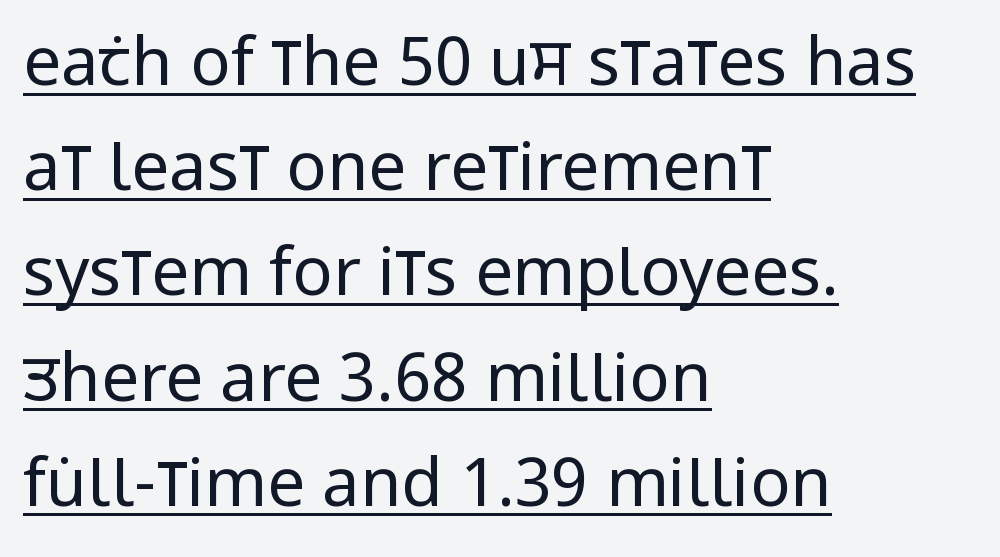
{"serif": "no", "italic": "no", "bold": "no", "weight": "regular", "width": "condensed", "stroke_contrast": "low", "x_height": "large", "monospaced": "no", "underline": "yes", "align": "left", "line_spacing": "normal", "line_spacing_ratio": 1.57, "letter_spacing": "normal", "letter_spacing_em": 0.0, "glyph_px": 67}
